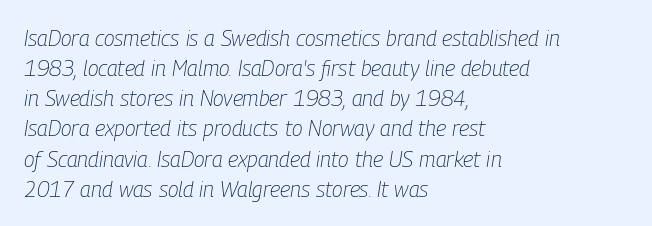
The image shows 22 px text type, italic (leaning right); set left-aligned, normal line spacing (1.37x), normal letter spacing, not underlined.
